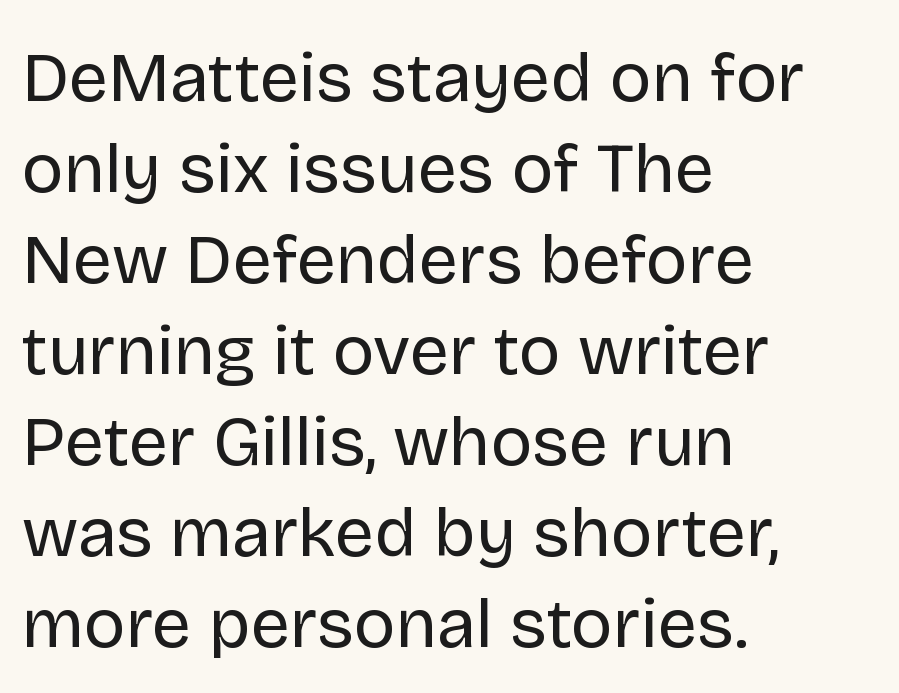
The image shows 70 px regular-weight sans-serif type, upright; set left-aligned, normal line spacing (1.3x), normal letter spacing, not underlined; low stroke contrast and a large x-height.
